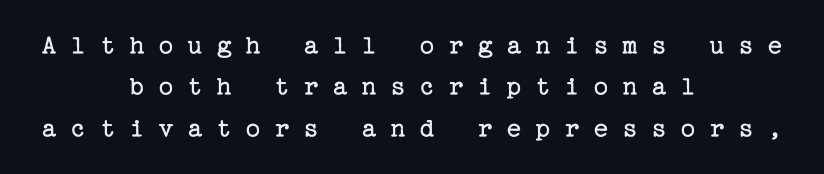
The lines in this sample share a center point and differ in where they start and stop. The rows are spaced the way most documents space them. These lines have a slow, spaced-out rhythm from letter to letter. You can tell it's not italic because the verticals are truly vertical. Compared with a typical body face, this is equally light or lighter still. Honestly, there is no underline to notice here at all.
